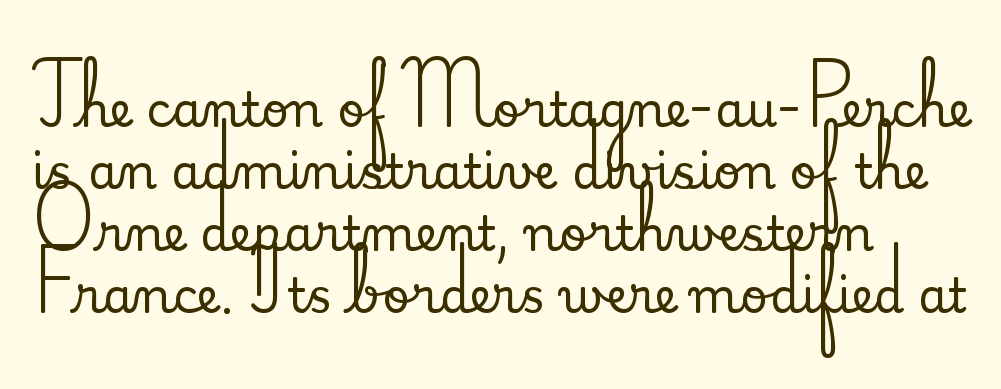
In terms of posture, this sample is upright. The compositor pushed each line to the left boundary. Evenly set lines give the paragraph a standard silhouette. These lines are rendered in a variable-pitch font. Serifs: yes, visible at the terminals of the letterforms. Lines of text with bare space underneath.
